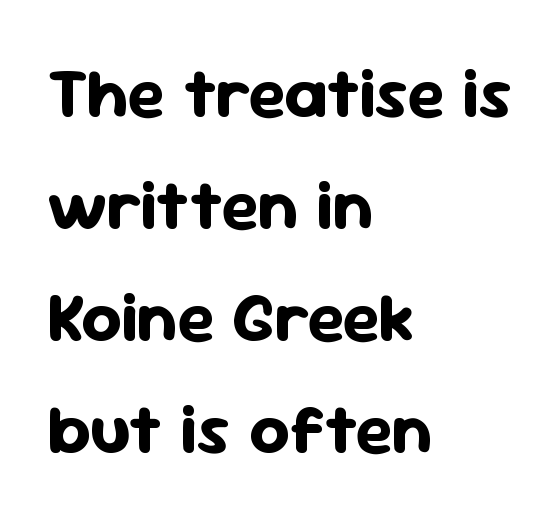
{"serif": "no", "italic": "no", "bold": "yes", "weight": "bold", "width": "normal", "stroke_contrast": "low", "x_height": "medium", "monospaced": "no", "underline": "no", "align": "left", "line_spacing": "normal", "line_spacing_ratio": 1.6, "letter_spacing": "normal", "letter_spacing_em": 0.0, "glyph_px": 70}
